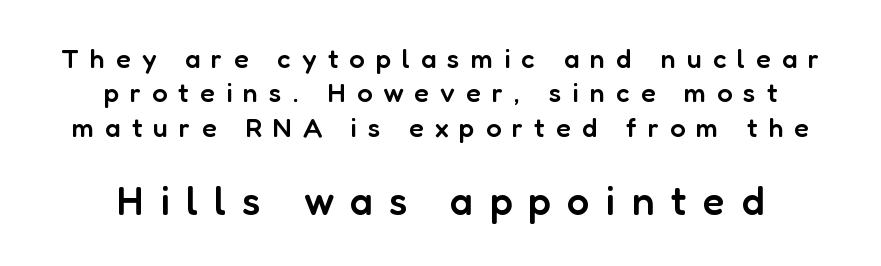
The image shows 40 px semibold sans-serif type, upright; set centered, normal line spacing (1.27x), unusually wide letter spacing (+0.41 em), not underlined; the second (bottom) block is 1.48x larger; low stroke contrast and a medium x-height.
